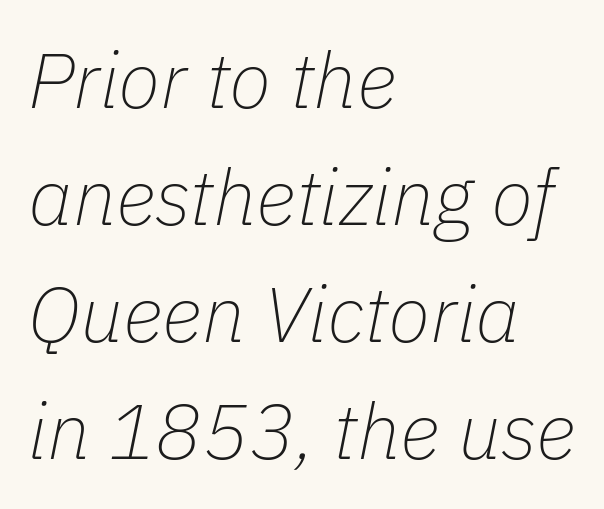
{"italic": "yes", "lean": "right", "slant_degrees": 11, "bold": "no", "weight": "thin", "width": "normal", "stroke_contrast": "low", "x_height": "medium", "monospaced": "no", "underline": "no", "align": "left", "line_spacing": "normal", "line_spacing_ratio": 1.5, "letter_spacing": "normal", "letter_spacing_em": 0.0, "glyph_px": 78}
